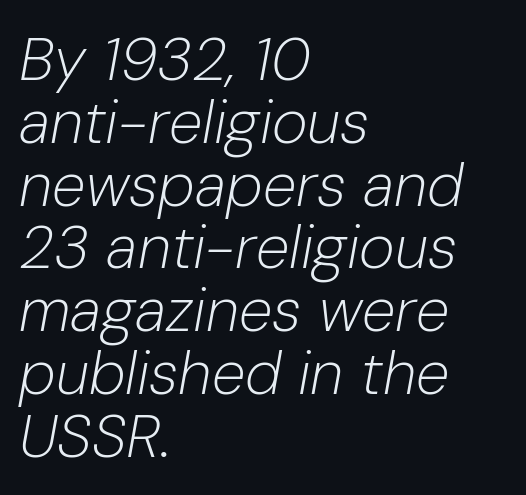
The image shows 61 px light type, italic (leaning right); set left-aligned, tight line spacing (1.03x), normal letter spacing, not underlined; low stroke contrast and a medium x-height.
